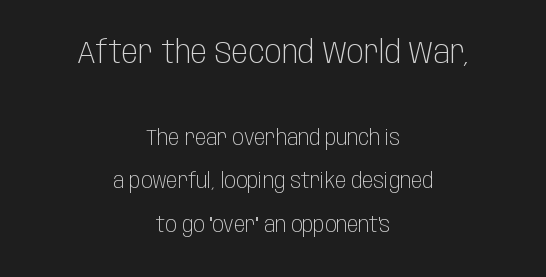
Q: Is the text bold? A: No.
Q: Is the text italic (slanted)? A: No, it is upright.
Q: Is the typeface a serif or a sans-serif typeface? A: Sans-serif.
Q: Is the text underlined? A: No.
Q: How is the paragraph aligned? A: Centered.
Q: Is the spacing between letters normal or unusually wide? A: Normal.
Q: Is the spacing between lines tight, normal or loose? A: Loose.
Q: Which block of text is set in a larger size, the first (top) or the second (bottom)? A: The first (top) one.
Q: Width (condensed, normal, or wide)? A: Condensed.
Q: Stroke contrast? A: Low.
Q: x-height? A: Large.
Q: Monospaced? A: No.
